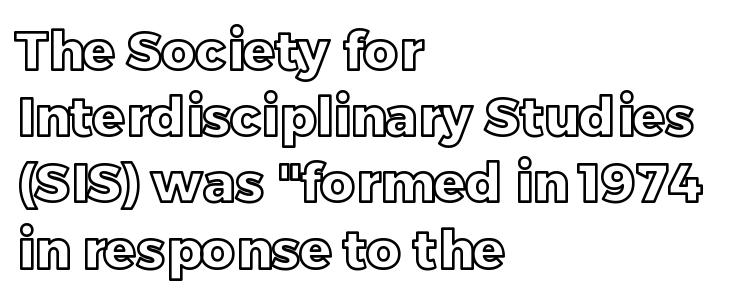
{"italic": "no", "width": "normal", "x_height": "large", "monospaced": "no", "underline": "no", "align": "left", "line_spacing": "normal", "line_spacing_ratio": 1.25, "letter_spacing": "normal", "letter_spacing_em": 0.0, "glyph_px": 53}
